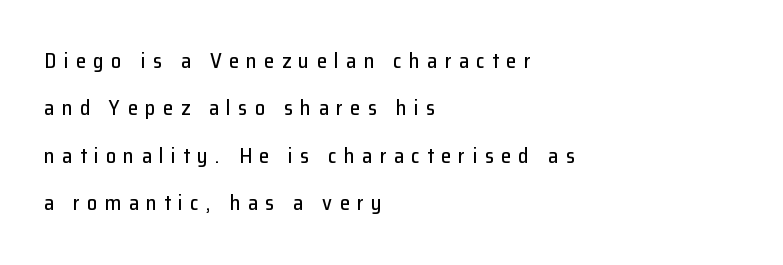
Q: Is the text italic (slanted)? A: No, it is upright.
Q: Is the text underlined? A: No.
Q: How is the paragraph aligned? A: Left-aligned.
Q: Is the spacing between letters normal or unusually wide? A: Unusually wide.
Q: Is the spacing between lines tight, normal or loose? A: Loose.
